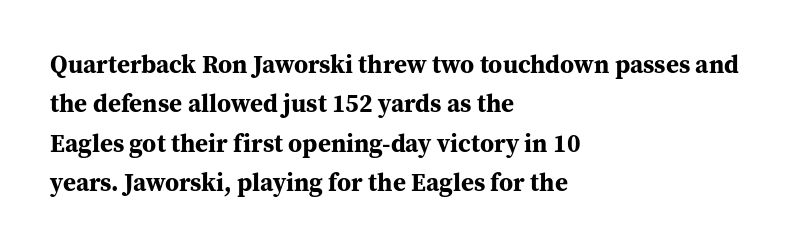
The image shows 25 px bold type, upright; set left-aligned, normal line spacing (1.58x), normal letter spacing, not underlined.
